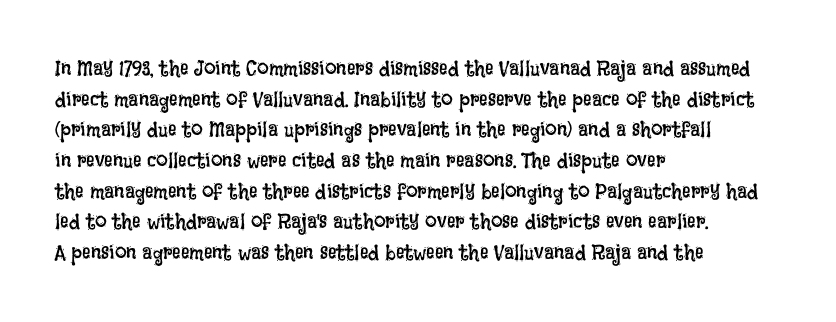
The image shows 21 px text type, upright; set left-aligned, normal line spacing (1.46x), normal letter spacing, not underlined.
